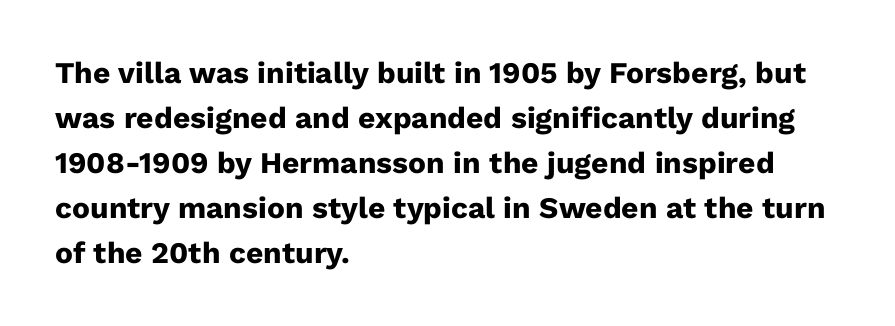
The image shows 30 px heavy sans-serif type, upright; set left-aligned, normal line spacing (1.5x), normal letter spacing, not underlined; low stroke contrast and a medium x-height.
